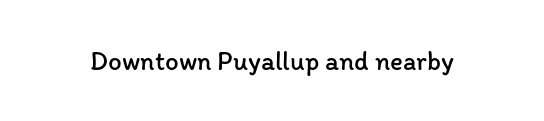
Q: Is the text bold? A: No.
Q: Is the text italic (slanted)? A: No, it is upright.
Q: Is the text underlined? A: No.
Q: Is the spacing between letters normal or unusually wide? A: Normal.
